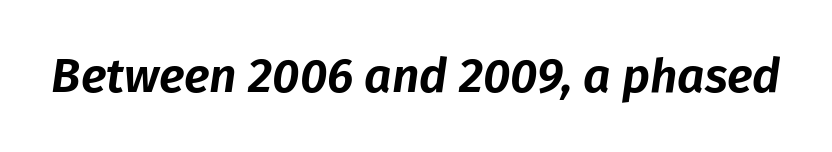
The image shows 48 px text type, italic (leaning right); set normal letter spacing, not underlined; low stroke contrast and a medium x-height.
